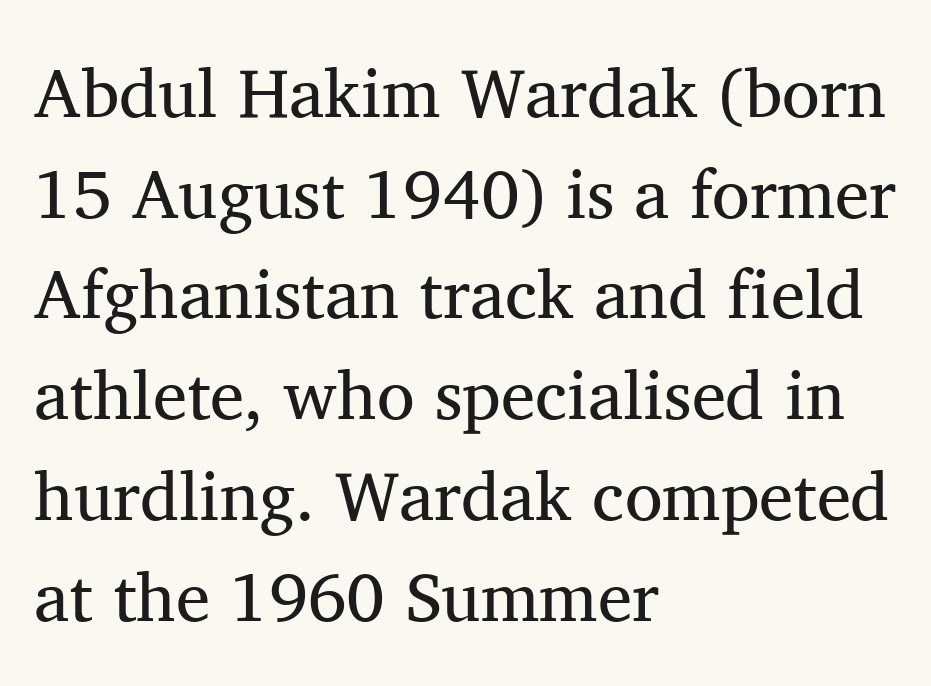
The image shows 69 px regular-weight serif type, upright; set left-aligned, normal line spacing (1.46x), normal letter spacing, not underlined; medium stroke contrast and a medium x-height.
